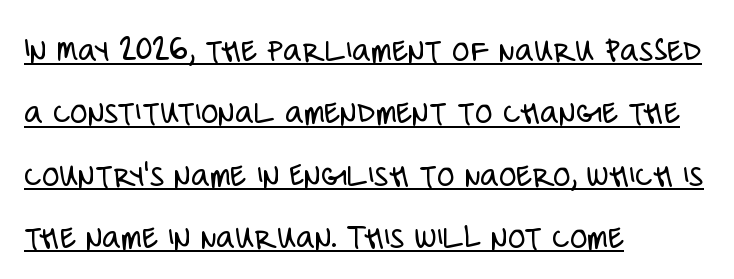
Q: Is the text bold? A: No.
Q: Is the text italic (slanted)? A: No, it is upright.
Q: Is the typeface a serif or a sans-serif typeface? A: Sans-serif.
Q: Is the text underlined? A: Yes.
Q: How is the paragraph aligned? A: Left-aligned.
Q: Is the spacing between letters normal or unusually wide? A: Normal.
Q: Width (condensed, normal, or wide)? A: Condensed.
Q: Stroke contrast? A: Low.
Q: x-height? A: Large.
Q: Monospaced? A: No.
